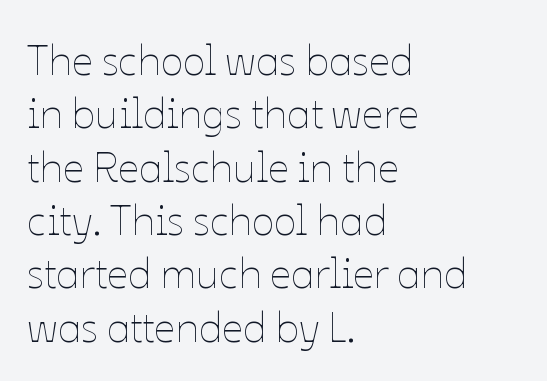
The image shows 42 px thin type, upright; set left-aligned, normal line spacing (1.27x), normal letter spacing, not underlined; low stroke contrast and a medium x-height.
